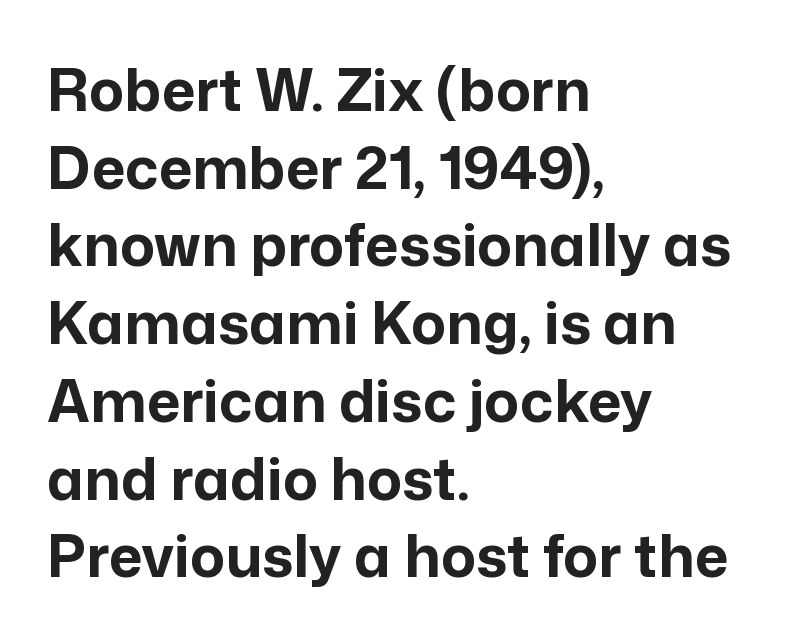
Does the type have serifs? No, each stem ends abruptly. How would I describe the line gaps? Plain and ordinary. Spacing verdict: proportional, widths tailored to each character. Caption: bold face, heavy strokes. Underlining? Definitely not there.
